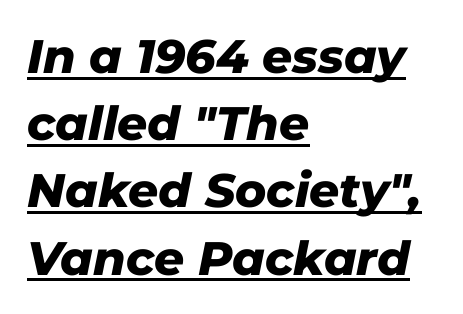
{"italic": "yes", "lean": "right", "slant_degrees": 11, "bold": "yes", "weight": "heavy", "width": "normal", "stroke_contrast": "low", "x_height": "medium", "monospaced": "no", "underline": "yes", "align": "left", "line_spacing": "normal", "line_spacing_ratio": 1.43, "letter_spacing": "normal", "letter_spacing_em": 0.0, "glyph_px": 47}
